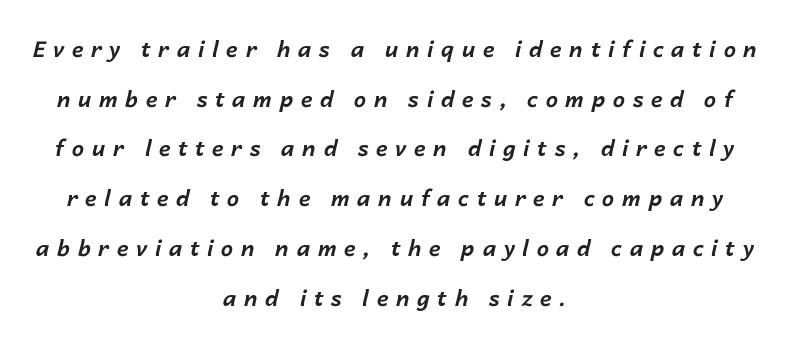
A centered setting, common on invitations and titles, is used for this passage. Here the glyphs are tracked loosely, breaking word shapes into spaced letters. No word sits above an underline. A typesetter would call this leading open, well beyond the default.
